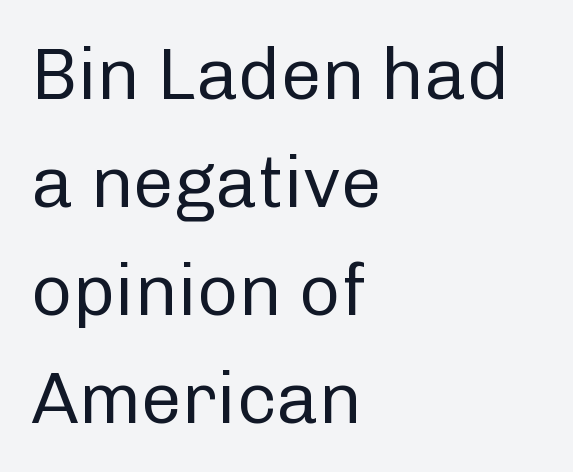
Q: Is the text bold? A: No.
Q: Is the text italic (slanted)? A: No, it is upright.
Q: Is the typeface a serif or a sans-serif typeface? A: Sans-serif.
Q: Is the text underlined? A: No.
Q: How is the paragraph aligned? A: Left-aligned.
Q: Is the spacing between letters normal or unusually wide? A: Normal.
Q: Is the spacing between lines tight, normal or loose? A: Normal.
Q: Width (condensed, normal, or wide)? A: Normal.
Q: Stroke contrast? A: Low.
Q: x-height? A: Medium.
Q: Monospaced? A: No.
